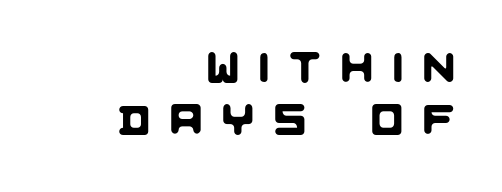
The image shows 42 px sans-serif type; set right-aligned, line spacing 1.24x, unusually wide letter spacing (+0.48 em), not underlined; low stroke contrast and a large x-height.
